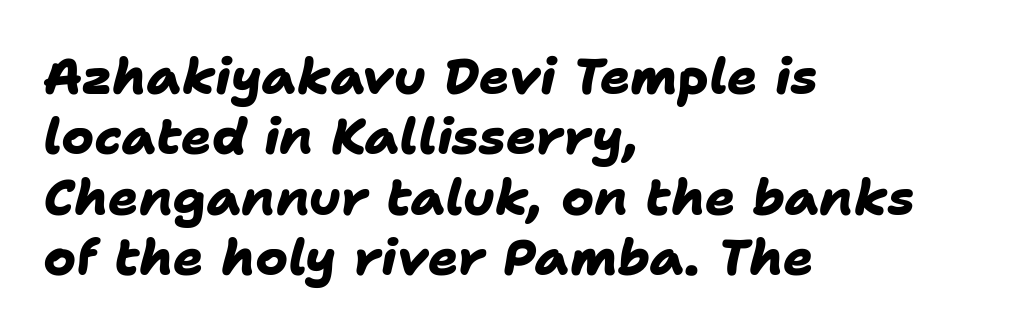
Q: Is the text bold? A: Yes.
Q: Is the typeface a serif or a sans-serif typeface? A: Sans-serif.
Q: Is the text underlined? A: No.
Q: How is the paragraph aligned? A: Left-aligned.
Q: Is the spacing between letters normal or unusually wide? A: Normal.
Q: Width (condensed, normal, or wide)? A: Normal.
Q: Stroke contrast? A: Low.
Q: x-height? A: Medium.
Q: Monospaced? A: No.
